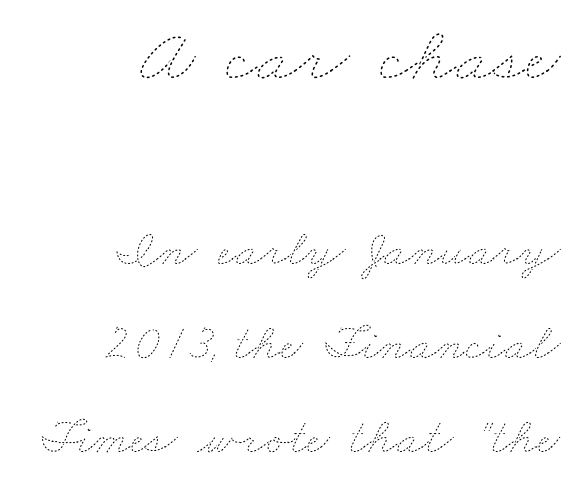
Each letter keeps its own natural width here, so spacing adapts to shape. Notice how the passage keeps a crisp vertical edge on the right only. Between these two stacked blocks, the higher one wins on size. Caption: standard tracking, unaltered. Stroke thickness stays within the range of a standard reading face or lighter.
